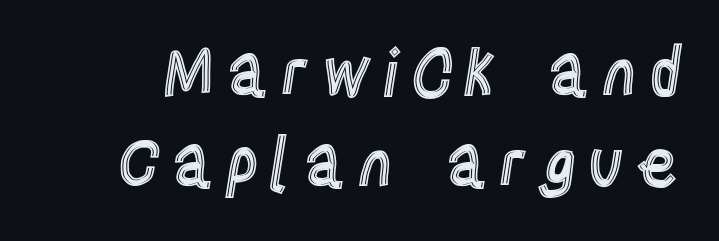
{"width": "condensed", "x_height": "large", "monospaced": "no", "underline": "no", "line_spacing": "normal", "line_spacing_ratio": 1.38, "glyph_px": 66}
